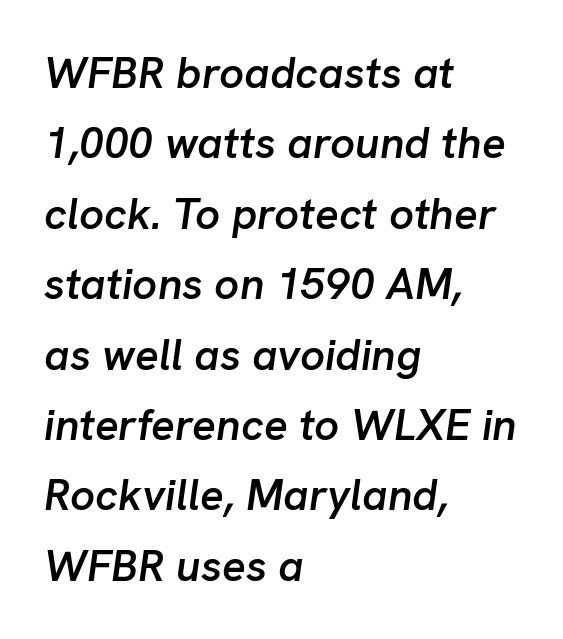
{"italic": "yes", "lean": "right", "slant_degrees": 8, "bold": "semi", "weight": "semibold", "width": "normal", "stroke_contrast": "low", "x_height": "medium", "monospaced": "no", "underline": "no", "align": "left", "line_spacing": "normal", "line_spacing_ratio": 1.6, "letter_spacing": "normal", "letter_spacing_em": 0.0, "glyph_px": 44}
